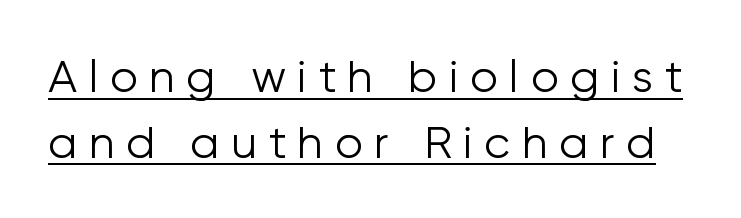
Q: Is the text bold? A: No.
Q: Is the text italic (slanted)? A: No, it is upright.
Q: Is the typeface a serif or a sans-serif typeface? A: Sans-serif.
Q: Is the text underlined? A: Yes.
Q: Is the spacing between letters normal or unusually wide? A: Unusually wide.
Q: Is the spacing between lines tight, normal or loose? A: Normal.
Q: Width (condensed, normal, or wide)? A: Normal.
Q: Stroke contrast? A: Low.
Q: x-height? A: Medium.
Q: Monospaced? A: No.
